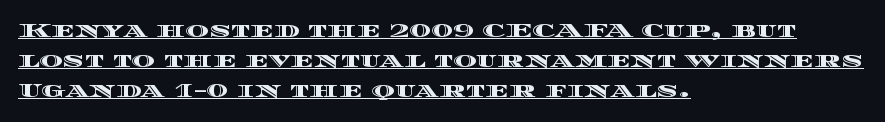
{"italic": "no", "underline": "yes", "align": "left", "line_spacing": "normal", "line_spacing_ratio": 1.51, "letter_spacing": "normal", "letter_spacing_em": 0.0, "glyph_px": 20}
